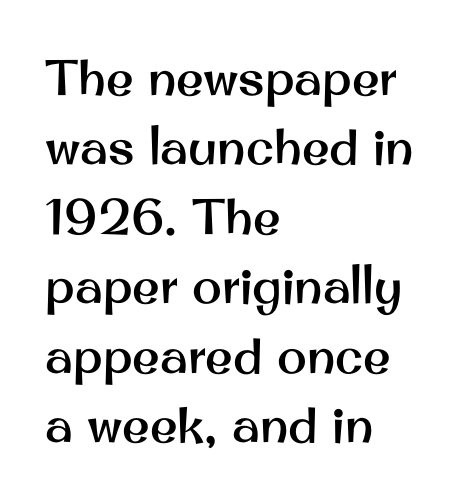
The image shows 50 px sans-serif type, upright; set left-aligned, normal line spacing (1.39x), normal letter spacing, not underlined; medium stroke contrast and a small x-height.
